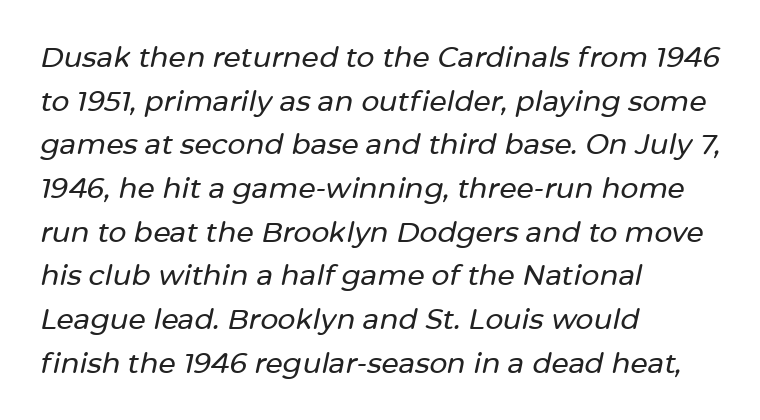
How are the letters spaced? Ordinarily, with no added tracking. Honestly, there is no underline to notice here at all. Character widths vary here, with narrow letters taking less room than wide ones. Every character sits at an angle, as italics do. Rows of type keep a routine distance in the vertical direction.
